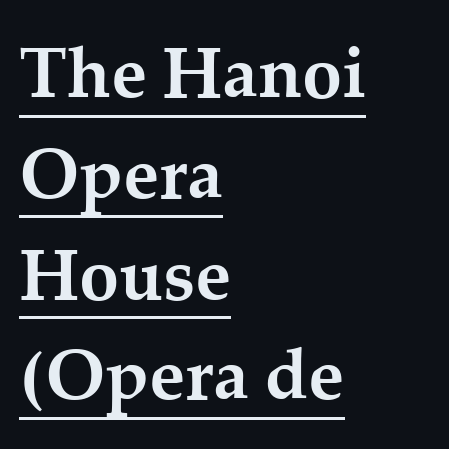
Notice how the stems are strictly vertical — no italics here. Quick note: interline space is typical. Does the copy run flush right? No — it runs flush left. The rendering uses a bold face; every stroke is thick and dark.
